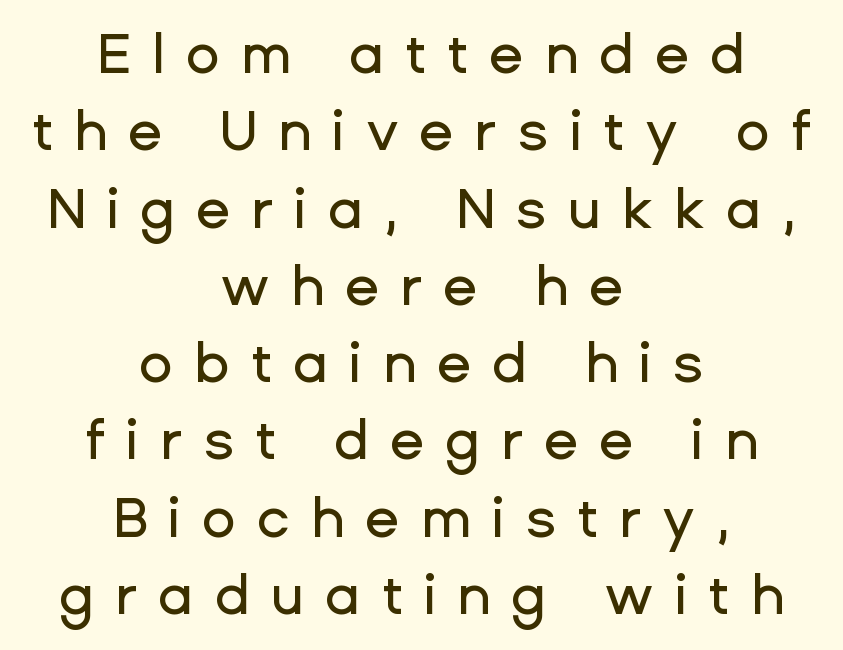
Q: Is the text italic (slanted)? A: No, it is upright.
Q: Is the typeface a serif or a sans-serif typeface? A: Sans-serif.
Q: Is the text underlined? A: No.
Q: How is the paragraph aligned? A: Centered.
Q: Is the spacing between letters normal or unusually wide? A: Unusually wide.
Q: Is the spacing between lines tight, normal or loose? A: Normal.
Q: Width (condensed, normal, or wide)? A: Normal.
Q: Stroke contrast? A: Low.
Q: x-height? A: Medium.
Q: Monospaced? A: No.
